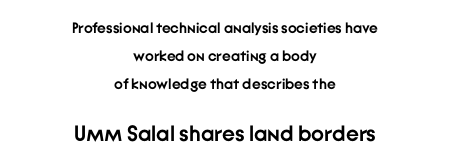
Q: Is the text bold? A: Yes.
Q: Is the text italic (slanted)? A: No, it is upright.
Q: Is the text underlined? A: No.
Q: How is the paragraph aligned? A: Centered.
Q: Is the spacing between letters normal or unusually wide? A: Normal.
Q: Which block of text is set in a larger size, the first (top) or the second (bottom)? A: The second (bottom) one.
